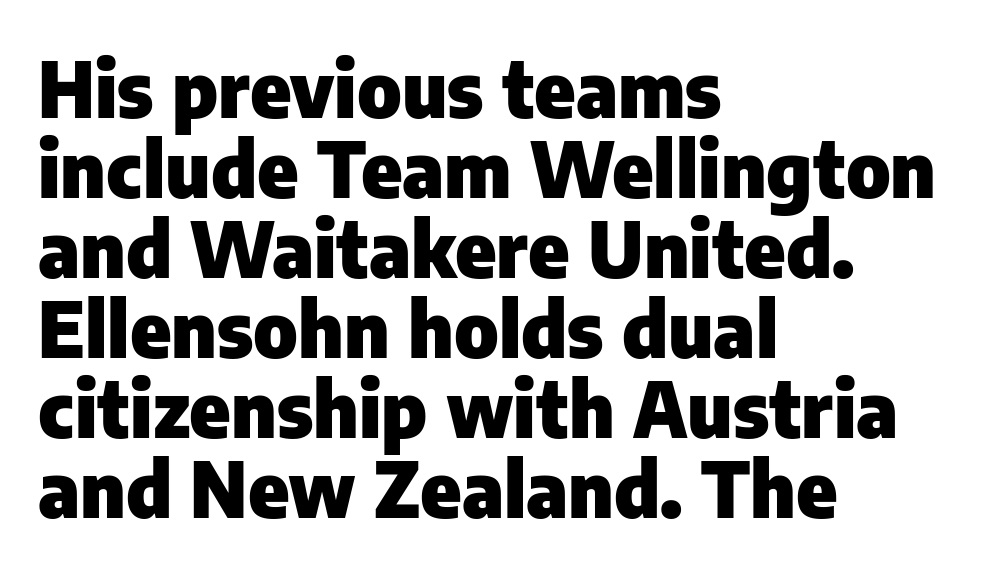
Q: Is the text bold? A: Yes.
Q: Is the text italic (slanted)? A: No, it is upright.
Q: Is the typeface a serif or a sans-serif typeface? A: Sans-serif.
Q: Is the text underlined? A: No.
Q: How is the paragraph aligned? A: Left-aligned.
Q: Is the spacing between letters normal or unusually wide? A: Normal.
Q: Is the spacing between lines tight, normal or loose? A: Tight.
Q: Width (condensed, normal, or wide)? A: Normal.
Q: Stroke contrast? A: Low.
Q: x-height? A: Medium.
Q: Monospaced? A: No.
